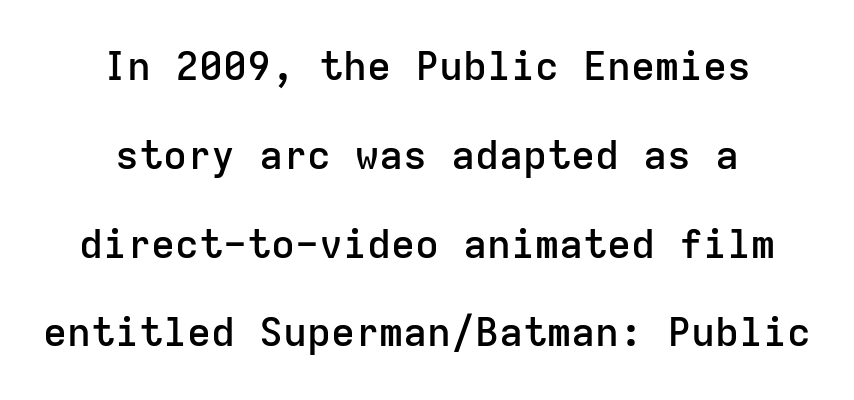
Q: Is the text bold? A: Semi-bold.
Q: Is the text italic (slanted)? A: No, it is upright.
Q: Is the typeface a serif or a sans-serif typeface? A: Sans-serif.
Q: Is the text underlined? A: No.
Q: How is the paragraph aligned? A: Centered.
Q: Is the spacing between letters normal or unusually wide? A: Normal.
Q: Is the spacing between lines tight, normal or loose? A: Loose.
Q: Width (condensed, normal, or wide)? A: Normal.
Q: Stroke contrast? A: Low.
Q: x-height? A: Medium.
Q: Monospaced? A: Yes.
